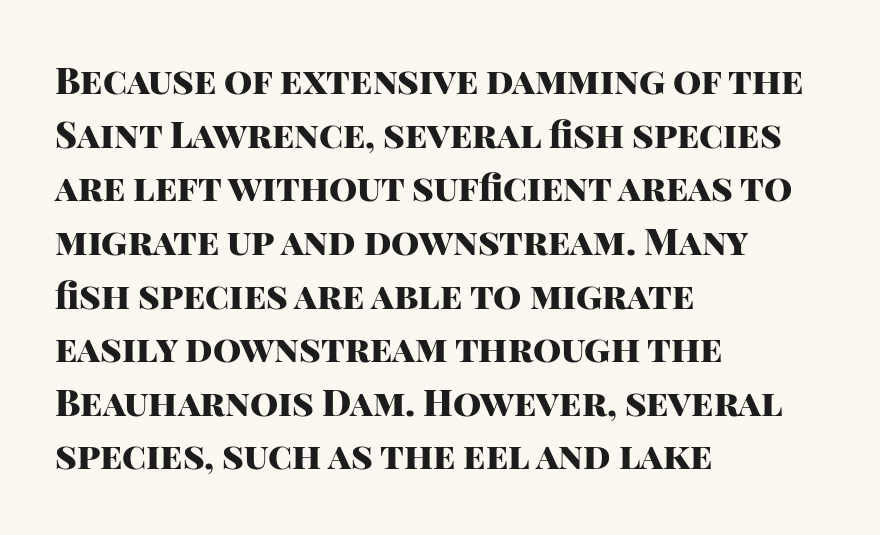
The image shows 36 px heavy sans-serif type, upright; set left-aligned, normal line spacing (1.49x), normal letter spacing, not underlined; high stroke contrast and a large x-height.
